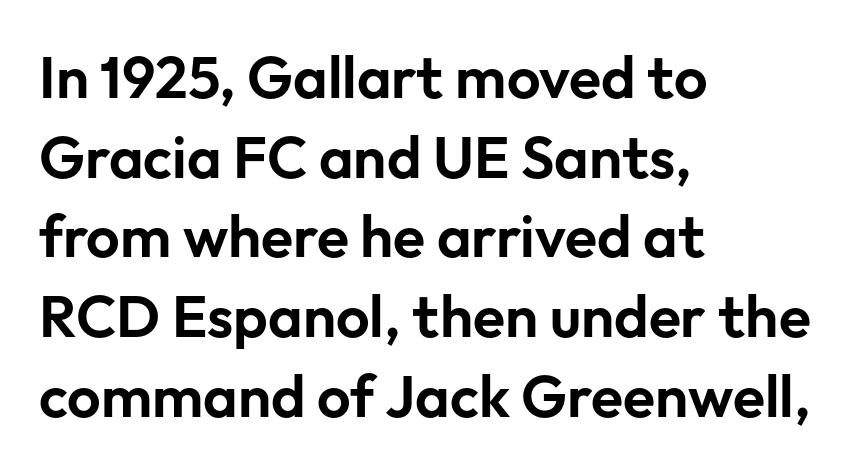
{"serif": "no", "italic": "no", "width": "normal", "stroke_contrast": "low", "x_height": "medium", "monospaced": "no", "underline": "no", "align": "left", "line_spacing": "normal", "line_spacing_ratio": 1.35, "letter_spacing": "normal", "letter_spacing_em": 0.0, "glyph_px": 59}
